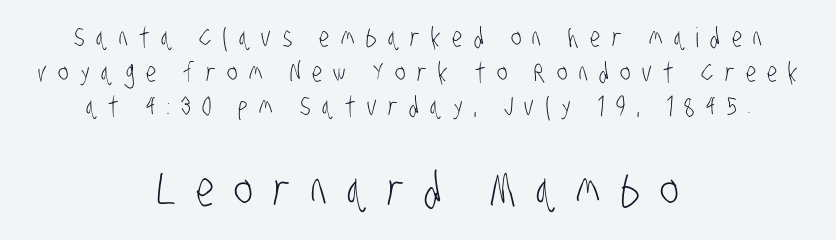
Q: Is the text bold? A: No.
Q: Is the typeface a serif or a sans-serif typeface? A: Sans-serif.
Q: Is the text underlined? A: No.
Q: How is the paragraph aligned? A: Centered.
Q: Is the spacing between letters normal or unusually wide? A: Unusually wide.
Q: Is the spacing between lines tight, normal or loose? A: Normal.
Q: Which block of text is set in a larger size, the first (top) or the second (bottom)? A: The second (bottom) one.
Q: Width (condensed, normal, or wide)? A: Condensed.
Q: Stroke contrast? A: Low.
Q: x-height? A: Large.
Q: Monospaced? A: No.
